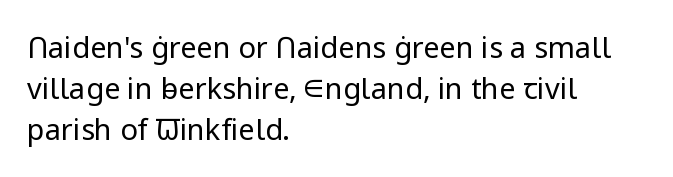
The image shows 29 px regular-weight sans-serif type, upright; set left-aligned, normal line spacing (1.42x), normal letter spacing, not underlined; low stroke contrast and a medium x-height.
